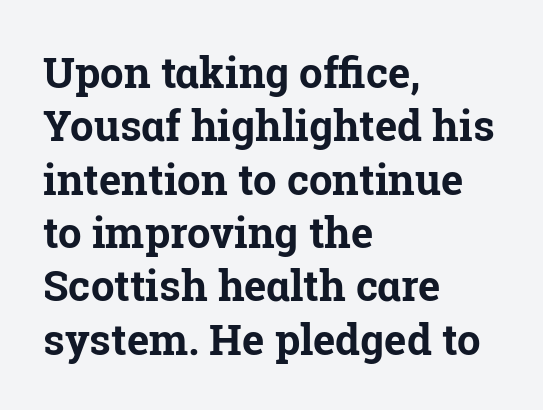
Do the characters align in a grid? No, the font is proportional. This block has exactly the height ordinary leading produces. The rendering keeps characters at their native spacing. Reading down the block, your eye returns to a fixed left position each line. What weight is shown? A full bold with thick strokes. Just letters on the line, the space beneath them empty.
